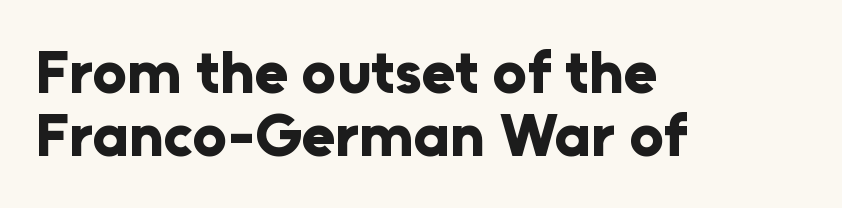
The image shows 61 px bold sans-serif type, upright; set left-aligned, tight line spacing (1.04x), normal letter spacing, not underlined; low stroke contrast and a medium x-height.
